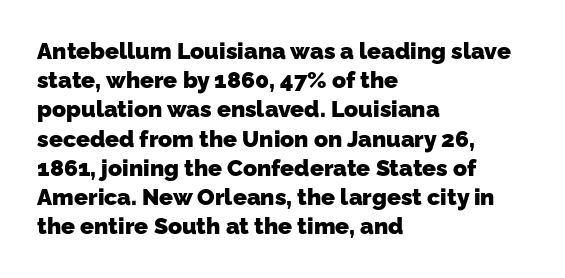
The image shows 23 px bold type; set left-aligned, normal line spacing (1.27x), normal letter spacing, not underlined.
